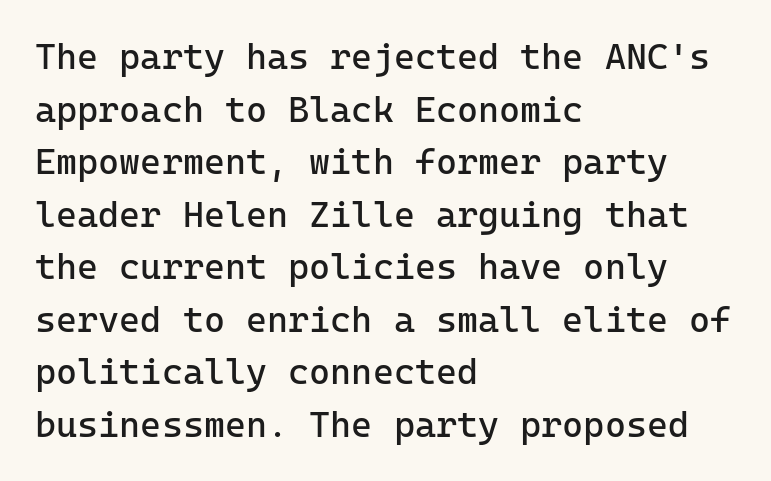
The image shows 36 px regular-weight sans-serif type, upright; set left-aligned, normal line spacing (1.46x), normal letter spacing, not underlined; low stroke contrast and a medium x-height.
